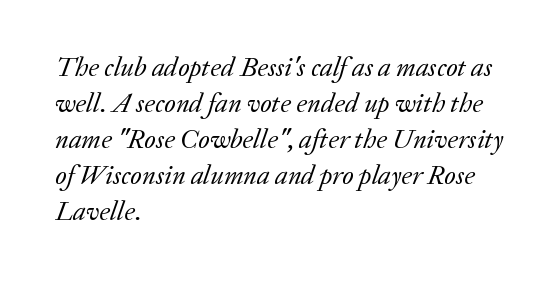
The image shows 27 px text type, italic (leaning right); set left-aligned, normal line spacing (1.33x), normal letter spacing, not underlined.
